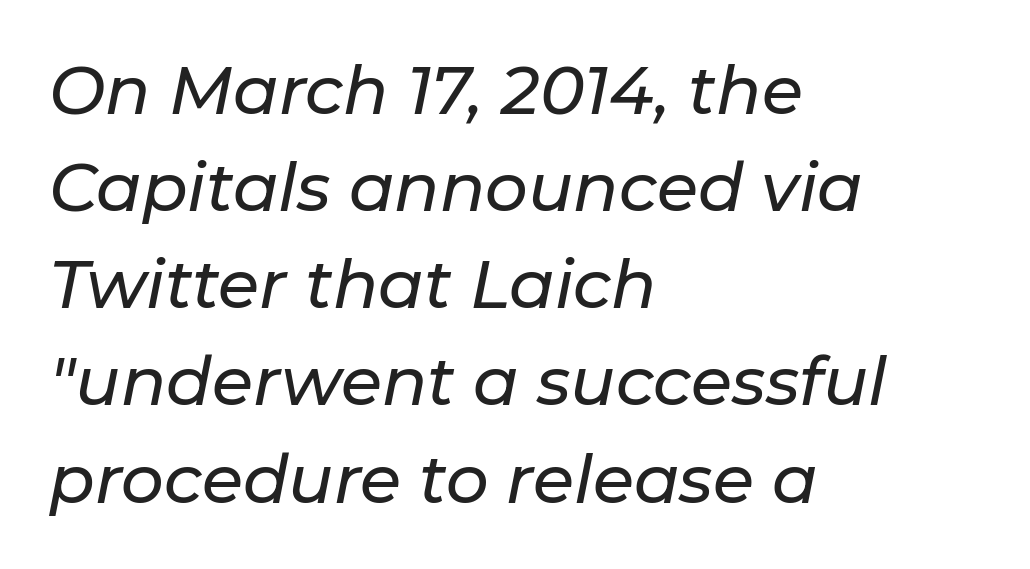
{"italic": "yes", "lean": "right", "slant_degrees": 11, "width": "normal", "stroke_contrast": "low", "x_height": "medium", "monospaced": "no", "underline": "no", "align": "left", "line_spacing": "normal", "line_spacing_ratio": 1.45, "letter_spacing": "normal", "letter_spacing_em": 0.0, "glyph_px": 67}
